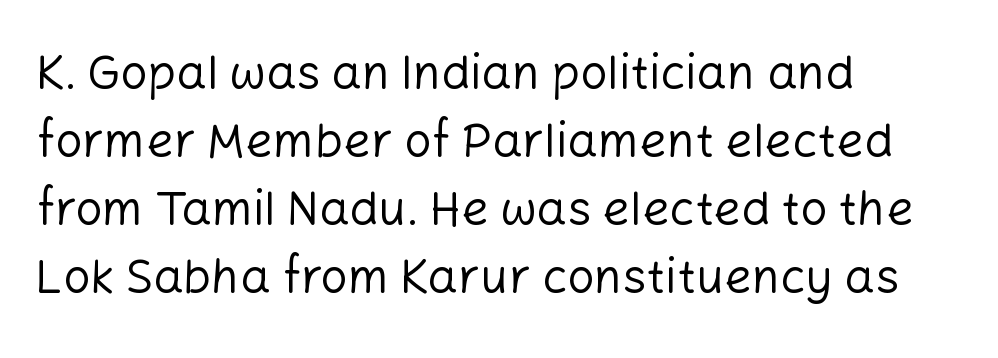
The image shows 48 px regular-weight sans-serif type, upright; set left-aligned, normal line spacing (1.42x), normal letter spacing, not underlined; low stroke contrast and a medium x-height.
